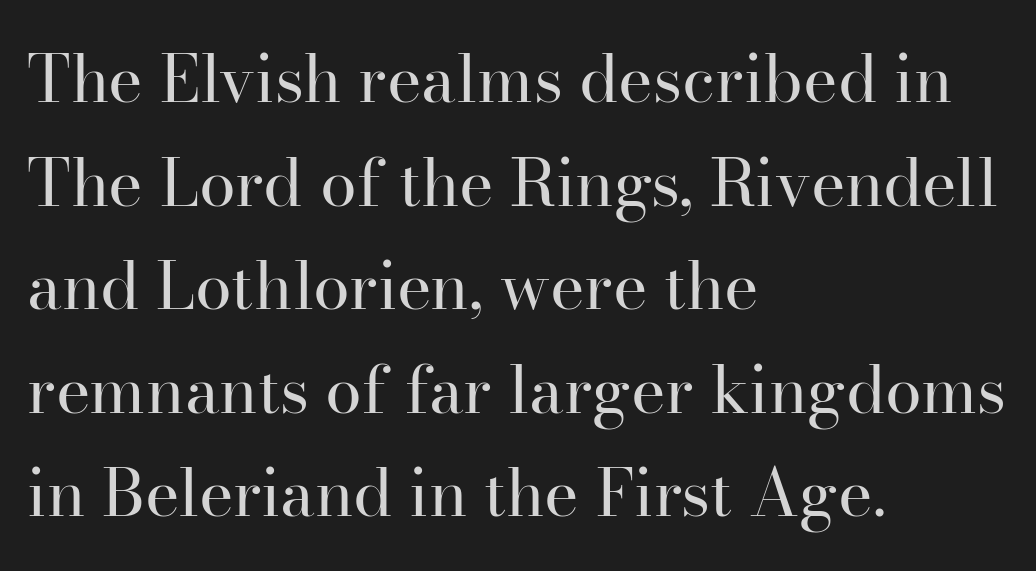
{"serif": "yes", "italic": "no", "bold": "no", "weight": "regular", "width": "normal", "stroke_contrast": "high", "x_height": "small", "monospaced": "no", "underline": "no", "align": "left", "line_spacing": "normal", "line_spacing_ratio": 1.57, "letter_spacing": "normal", "letter_spacing_em": 0.0, "glyph_px": 66}
